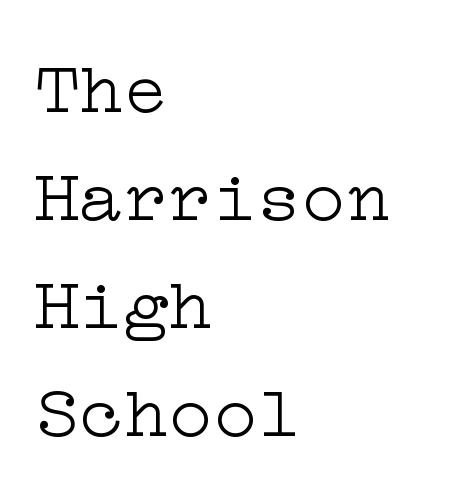
The image shows 74 px light, wide serif type, upright; set left-aligned, normal line spacing (1.46x), normal letter spacing, not underlined; low stroke contrast and a medium x-height.
